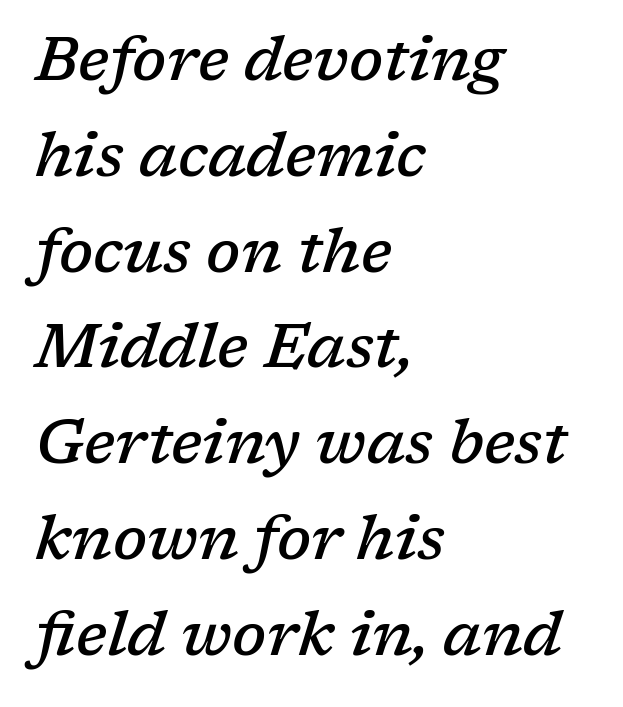
There's an unmistakable incline to the writing here. This sample keeps an unexceptional amount of space between lines. There is no visible air inserted between adjacent glyphs. The passage shown is typed in a proportional face where columns would drift. Little horizontal feet cap the strokes, marking this as serif type.
